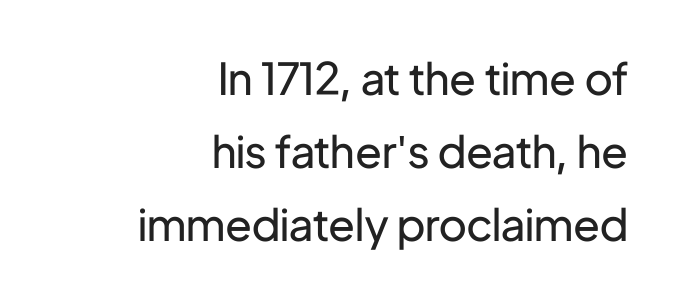
Q: Is the text bold? A: No.
Q: Is the text italic (slanted)? A: No, it is upright.
Q: Is the typeface a serif or a sans-serif typeface? A: Sans-serif.
Q: Is the text underlined? A: No.
Q: How is the paragraph aligned? A: Right-aligned.
Q: Is the spacing between letters normal or unusually wide? A: Normal.
Q: Is the spacing between lines tight, normal or loose? A: Normal.
Q: Width (condensed, normal, or wide)? A: Normal.
Q: Stroke contrast? A: Low.
Q: x-height? A: Medium.
Q: Monospaced? A: No.
